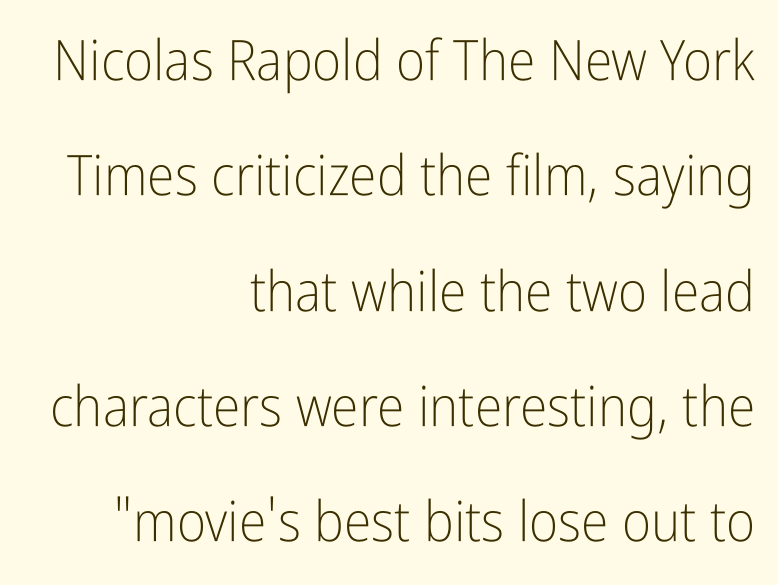
The image shows 56 px light, condensed sans-serif type, upright; set right-aligned, loose line spacing (2.06x), normal letter spacing, not underlined; low stroke contrast and a medium x-height.
